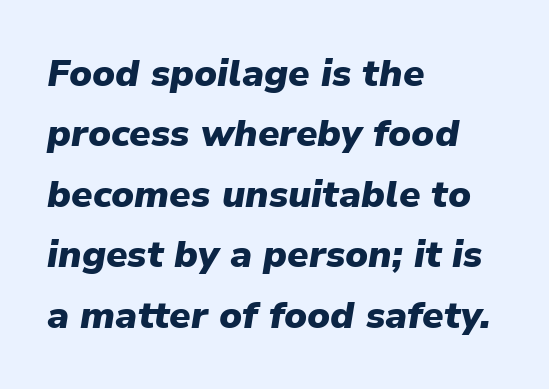
The image shows 38 px heavy type, italic (leaning right); set left-aligned, normal line spacing (1.59x), normal letter spacing, not underlined; low stroke contrast and a medium x-height.
